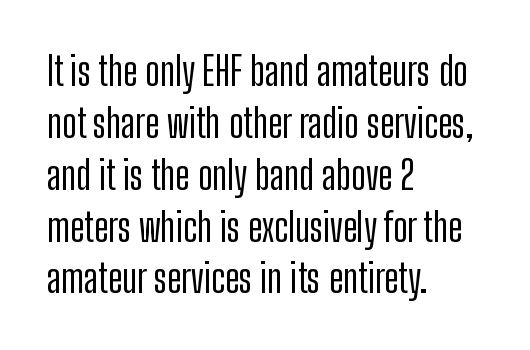
The image shows 39 px condensed sans-serif type, upright; set left-aligned, normal line spacing (1.33x), normal letter spacing, not underlined; low stroke contrast and a medium x-height.
